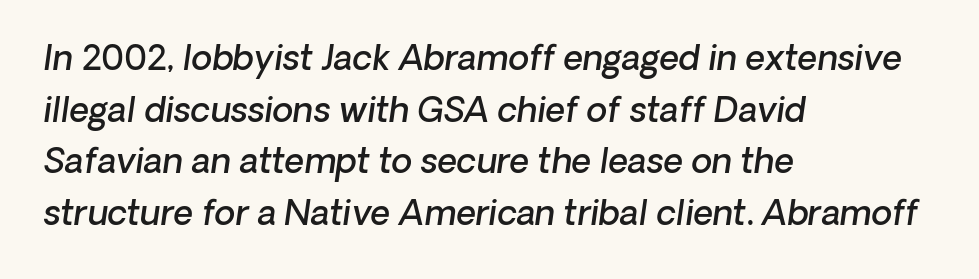
The image shows 34 px semibold type, italic (leaning right); set left-aligned, normal line spacing (1.52x), normal letter spacing, not underlined; low stroke contrast and a medium x-height.
